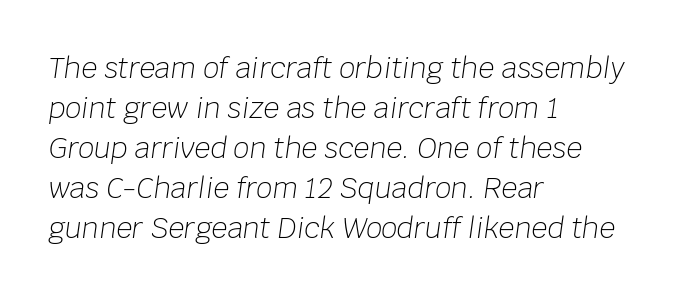
This is not heavy type; no bold has been used. Descender tails drop into unmarked territory. Think of a printed novel: that variable character pitch is what you see here. A student would call this left alignment; a typographer would say flush left, rag right.
